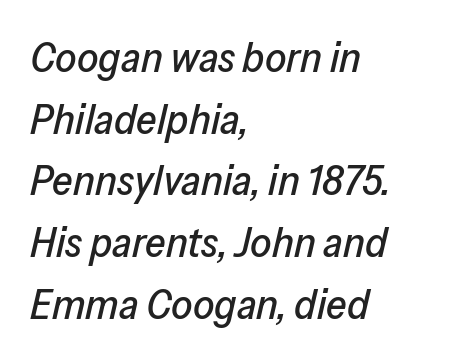
The image shows 42 px text type, italic (leaning right); set left-aligned, normal line spacing (1.47x), normal letter spacing, not underlined; low stroke contrast and a medium x-height.
